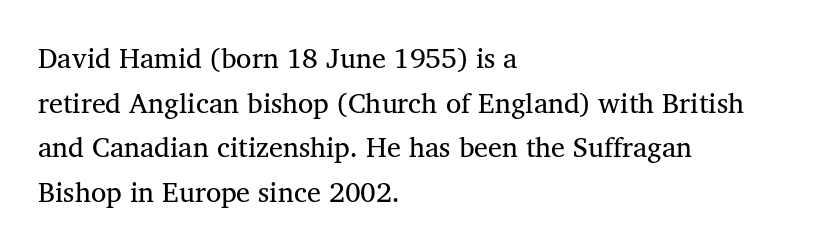
Q: Is the text bold? A: No.
Q: Is the text italic (slanted)? A: No, it is upright.
Q: Is the typeface a serif or a sans-serif typeface? A: Serif.
Q: Is the text underlined? A: No.
Q: How is the paragraph aligned? A: Left-aligned.
Q: Is the spacing between letters normal or unusually wide? A: Normal.
Q: Is the spacing between lines tight, normal or loose? A: Normal.
Q: Width (condensed, normal, or wide)? A: Normal.
Q: Stroke contrast? A: Medium.
Q: x-height? A: Medium.
Q: Monospaced? A: No.
